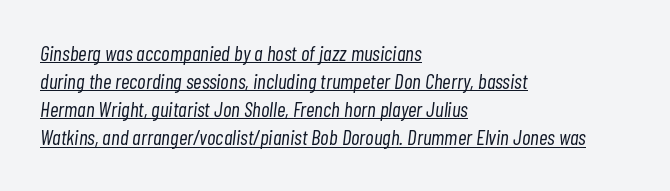
{"italic": "yes", "lean": "right", "slant_degrees": 7, "bold": "no", "underline": "yes", "align": "left", "line_spacing": "normal", "line_spacing_ratio": 1.34, "letter_spacing": "normal", "letter_spacing_em": 0.0, "glyph_px": 21}
